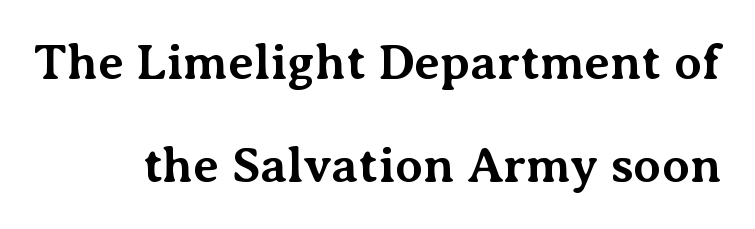
Q: Is the text bold? A: Yes.
Q: Is the text italic (slanted)? A: No, it is upright.
Q: Is the typeface a serif or a sans-serif typeface? A: Serif.
Q: Is the text underlined? A: No.
Q: Is the spacing between letters normal or unusually wide? A: Normal.
Q: Is the spacing between lines tight, normal or loose? A: Loose.
Q: Width (condensed, normal, or wide)? A: Normal.
Q: Stroke contrast? A: Medium.
Q: x-height? A: Medium.
Q: Monospaced? A: No.
